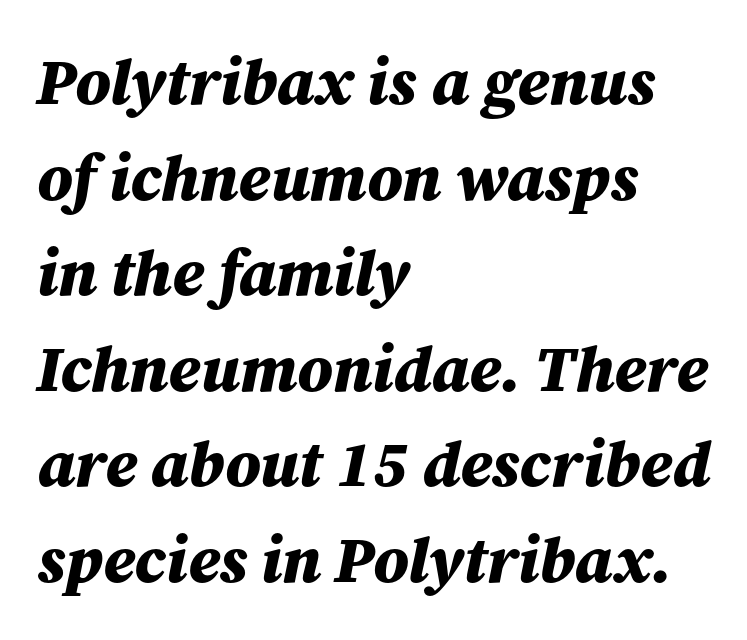
The rendering anchors every line to the left-hand side. Tracking here is standard; glyphs follow each other at the usual distance. A full-strength bold gives these letters their thick strokes. Would a proofreader flag this as italicized? Yes. Think of a printed novel: that variable character pitch is what you see here. The specimen omits any rule beneath the text block's lines.
